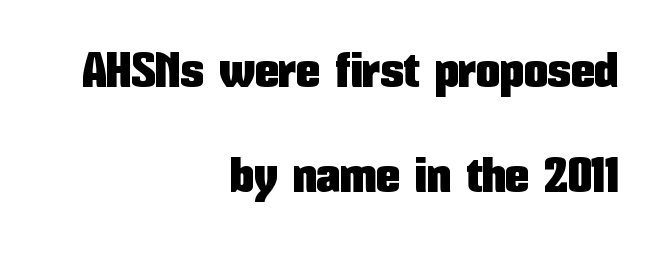
Q: Is the text italic (slanted)? A: No, it is upright.
Q: Is the typeface a serif or a sans-serif typeface? A: Sans-serif.
Q: Is the text underlined? A: No.
Q: How is the paragraph aligned? A: Right-aligned.
Q: Is the spacing between letters normal or unusually wide? A: Normal.
Q: Is the spacing between lines tight, normal or loose? A: Loose.
Q: Width (condensed, normal, or wide)? A: Condensed.
Q: Stroke contrast? A: Low.
Q: x-height? A: Medium.
Q: Monospaced? A: No.
